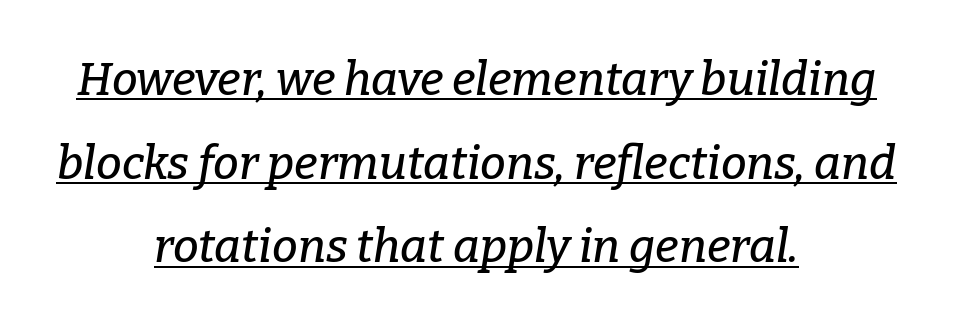
{"serif": "yes", "italic": "yes", "lean": "right", "slant_degrees": 9, "width": "normal", "stroke_contrast": "low", "x_height": "medium", "monospaced": "no", "underline": "yes", "align": "center", "line_spacing_ratio": 1.82, "letter_spacing": "normal", "letter_spacing_em": 0.0, "glyph_px": 46}
